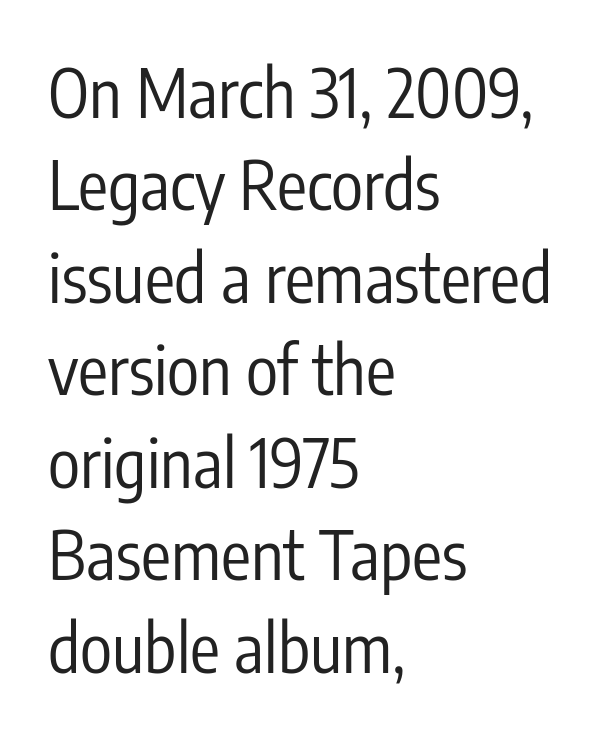
{"serif": "no", "italic": "no", "bold": "no", "weight": "regular", "width": "condensed", "stroke_contrast": "low", "x_height": "medium", "monospaced": "no", "underline": "no", "align": "left", "line_spacing": "normal", "line_spacing_ratio": 1.38, "letter_spacing": "normal", "letter_spacing_em": 0.0, "glyph_px": 67}
